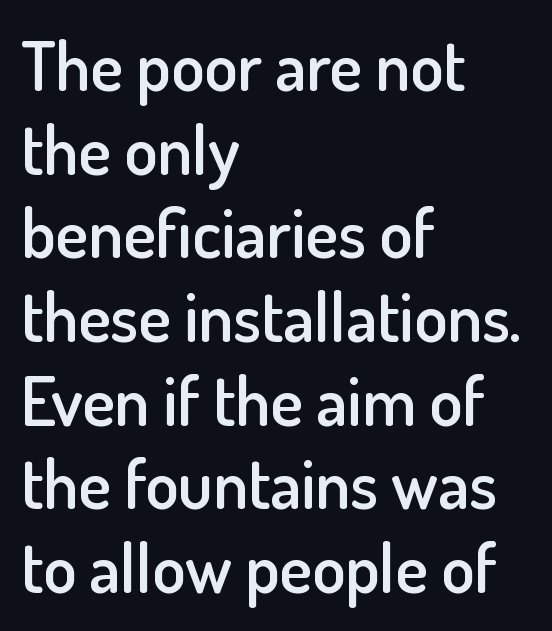
The image shows 68 px semibold sans-serif type, upright; set left-aligned, line spacing 1.23x, normal letter spacing, not underlined; low stroke contrast and a small x-height.
